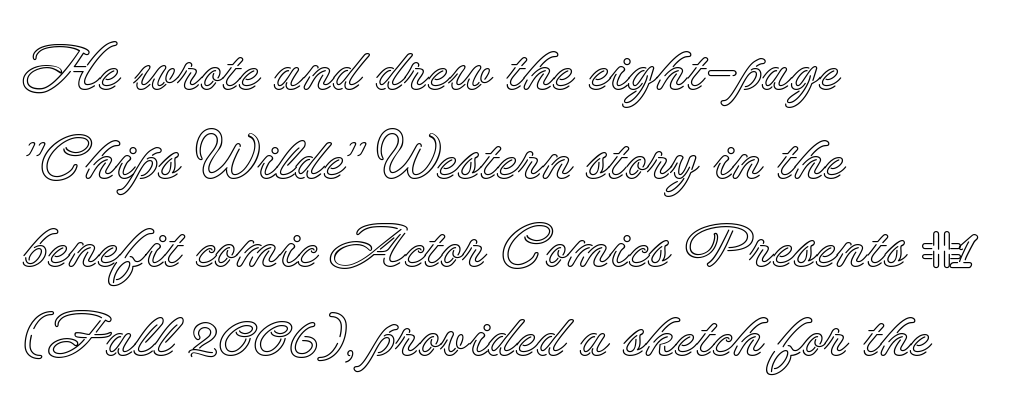
{"width": "normal", "x_height": "small", "monospaced": "no", "underline": "no", "align": "left", "line_spacing": "normal", "line_spacing_ratio": 1.43, "letter_spacing": "normal", "letter_spacing_em": 0.0, "glyph_px": 62}
